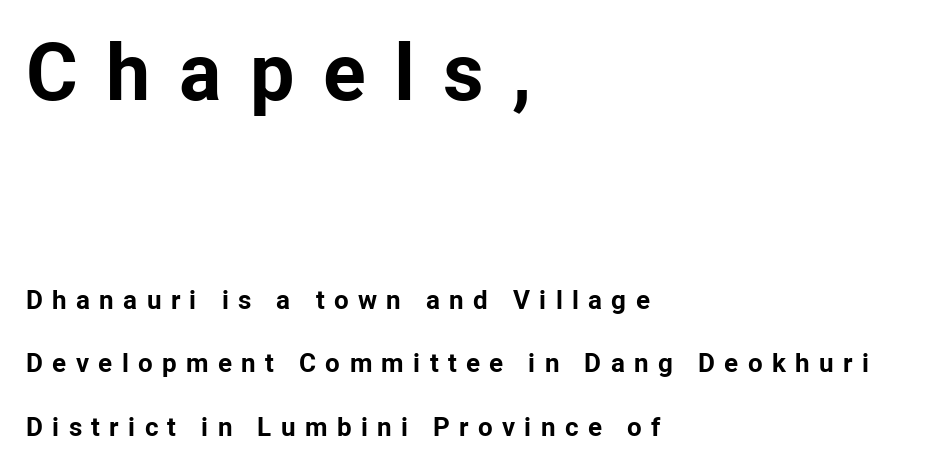
Words float on clear page, feet unadorned. Classification — sans serif. The rendering uses a large line-height, opening up the rows. Thick stems and heavy bowls — unmistakably bold. Layout note: lines flush left. The gaps between neighbouring characters are conspicuously large.
